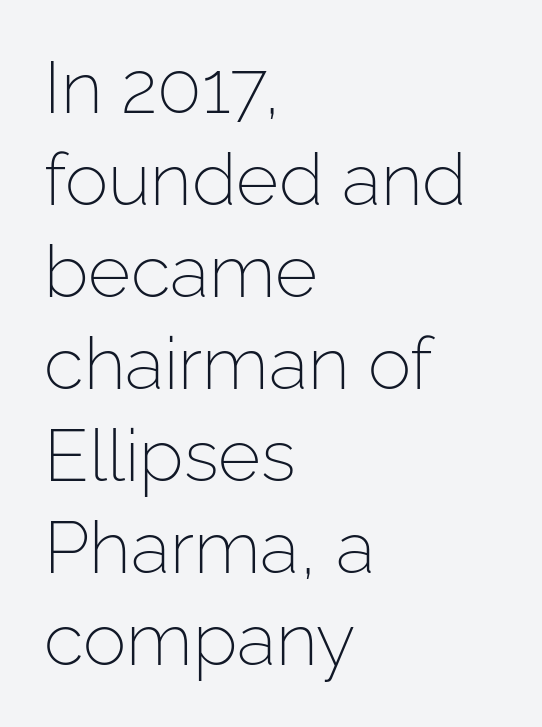
The image shows 73 px light sans-serif type, upright; set left-aligned, normal line spacing (1.26x), normal letter spacing, not underlined; low stroke contrast and a medium x-height.
